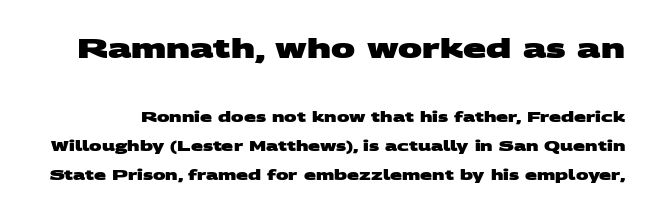
The image shows 27 px bold type; set loose line spacing (2.07x), normal letter spacing, not underlined; the first (top) block is 1.93x larger.
